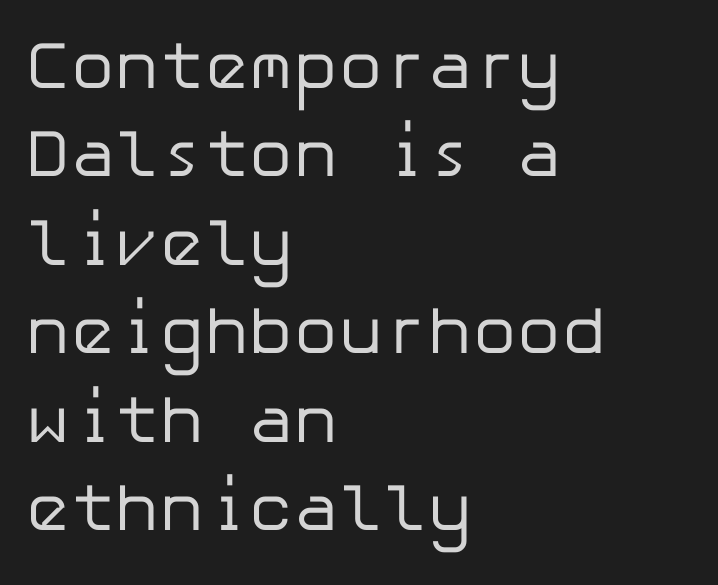
The image shows 67 px regular-weight sans-serif type, upright; set left-aligned, normal line spacing (1.32x), normal letter spacing, not underlined; low stroke contrast and a medium x-height.
